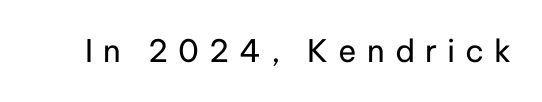
Q: Is the text bold? A: No.
Q: Is the text italic (slanted)? A: No, it is upright.
Q: Is the typeface a serif or a sans-serif typeface? A: Sans-serif.
Q: Is the text underlined? A: No.
Q: Is the spacing between letters normal or unusually wide? A: Unusually wide.
Q: Width (condensed, normal, or wide)? A: Normal.
Q: Stroke contrast? A: Low.
Q: x-height? A: Medium.
Q: Monospaced? A: No.
